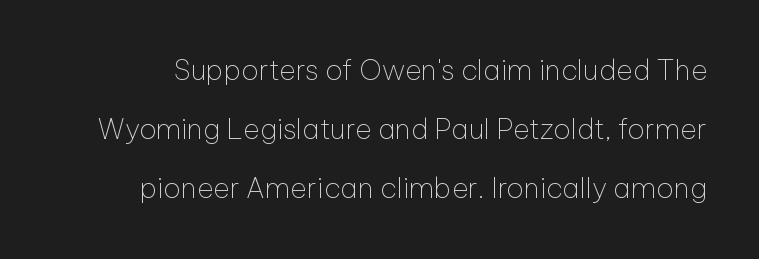
{"serif": "no", "italic": "no", "bold": "no", "weight": "thin", "width": "normal", "stroke_contrast": "low", "x_height": "medium", "monospaced": "no", "underline": "no", "line_spacing": "loose", "line_spacing_ratio": 2.11, "letter_spacing": "normal", "letter_spacing_em": 0.0, "glyph_px": 28}
